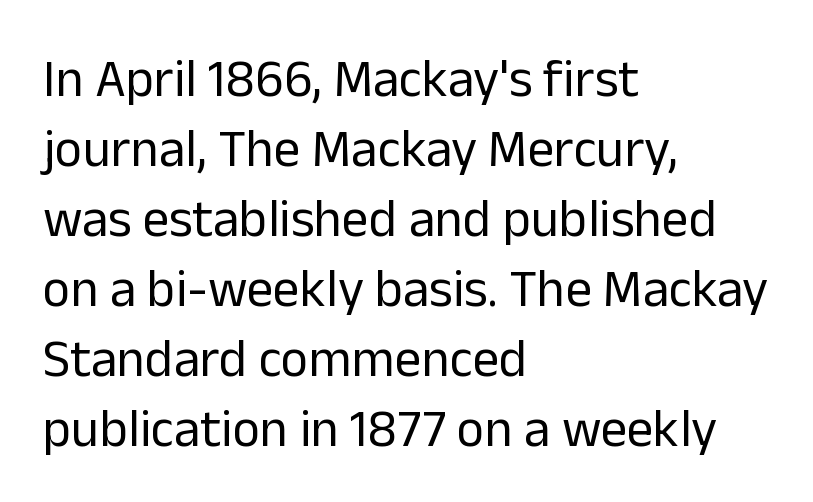
{"serif": "no", "italic": "no", "bold": "no", "weight": "regular", "width": "normal", "stroke_contrast": "low", "x_height": "medium", "monospaced": "no", "underline": "no", "align": "left", "line_spacing": "normal", "line_spacing_ratio": 1.32, "letter_spacing": "normal", "letter_spacing_em": 0.0, "glyph_px": 53}
